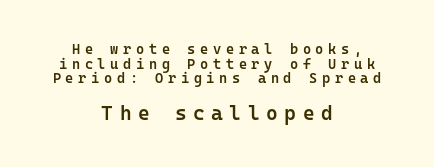
The image shows 20 px text type, upright; set centered, tight line spacing (1.05x), unusually wide letter spacing (+0.33 em), not underlined; the second (bottom) block is 1.43x larger.
